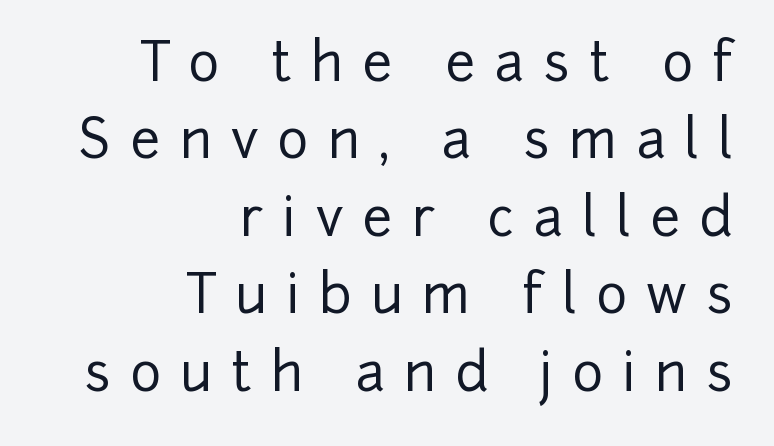
The image shows 53 px sans-serif type, upright; set right-aligned, normal line spacing (1.46x), unusually wide letter spacing (+0.36 em), not underlined; low stroke contrast and a medium x-height.
